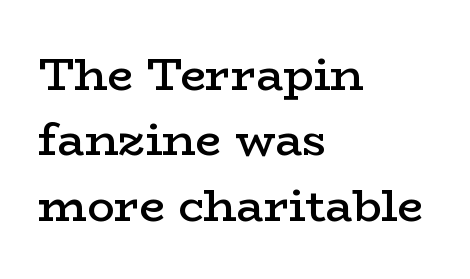
{"serif": "yes", "italic": "no", "bold": "semi", "weight": "semibold", "width": "wide", "stroke_contrast": "low", "x_height": "medium", "monospaced": "no", "underline": "no", "align": "left", "line_spacing": "normal", "line_spacing_ratio": 1.42, "letter_spacing": "normal", "letter_spacing_em": 0.0, "glyph_px": 46}
